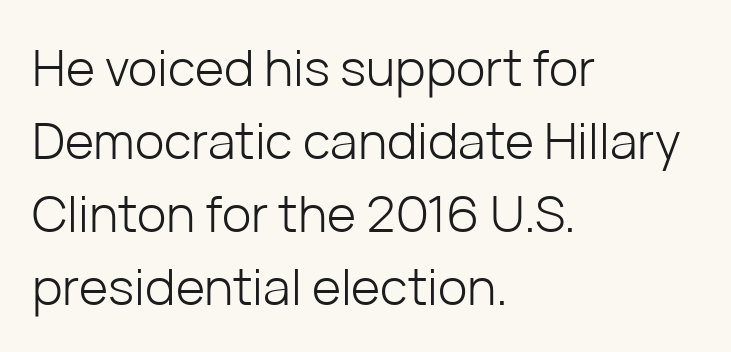
The image shows 50 px light sans-serif type, upright; set left-aligned, normal line spacing (1.46x), normal letter spacing, not underlined; low stroke contrast and a medium x-height.
